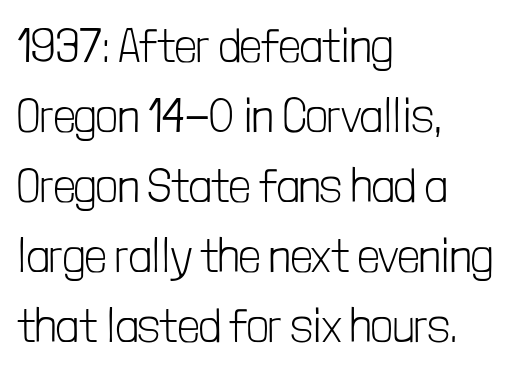
The image shows 47 px light, condensed sans-serif type, upright; set left-aligned, normal line spacing (1.49x), normal letter spacing, not underlined; low stroke contrast and a medium x-height.
